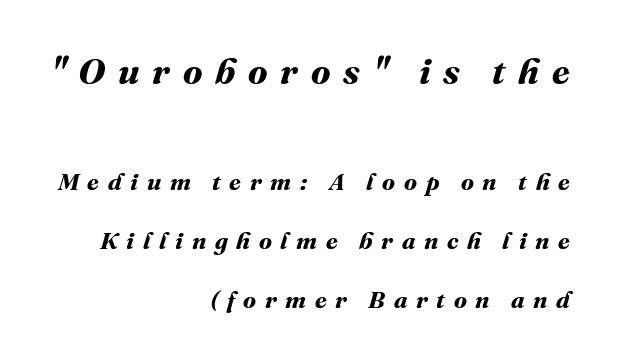
{"bold": "yes", "weight": "bold", "width": "normal", "stroke_contrast": "medium", "x_height": "medium", "monospaced": "no", "underline": "no", "align": "right", "line_spacing": "loose", "line_spacing_ratio": 2.47, "letter_spacing": "wide", "letter_spacing_em": 0.36, "larger_block": "first", "size_ratio": 1.5, "glyph_px": 36}
